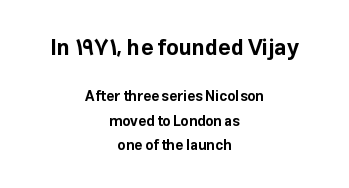
{"italic": "no", "bold": "yes", "underline": "no", "align": "center", "line_spacing_ratio": 1.72, "letter_spacing": "normal", "letter_spacing_em": 0.0, "larger_block": "first", "size_ratio": 1.57, "glyph_px": 22}
